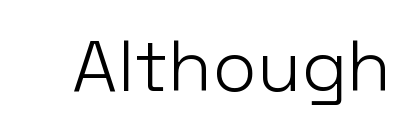
Q: Is the text bold? A: No.
Q: Is the text italic (slanted)? A: No, it is upright.
Q: Is the typeface a serif or a sans-serif typeface? A: Sans-serif.
Q: Is the text underlined? A: No.
Q: Is the spacing between letters normal or unusually wide? A: Normal.
Q: Width (condensed, normal, or wide)? A: Normal.
Q: Stroke contrast? A: Low.
Q: x-height? A: Medium.
Q: Monospaced? A: No.
